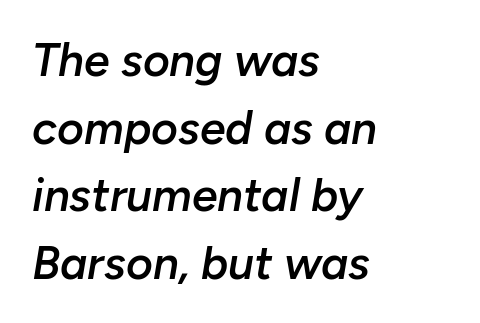
Q: Is the text bold? A: Semi-bold.
Q: Is the text italic (slanted)? A: Yes, it leans right by about 10 degrees.
Q: Is the text underlined? A: No.
Q: How is the paragraph aligned? A: Left-aligned.
Q: Is the spacing between letters normal or unusually wide? A: Normal.
Q: Is the spacing between lines tight, normal or loose? A: Normal.
Q: Width (condensed, normal, or wide)? A: Normal.
Q: Stroke contrast? A: Low.
Q: x-height? A: Medium.
Q: Monospaced? A: No.
